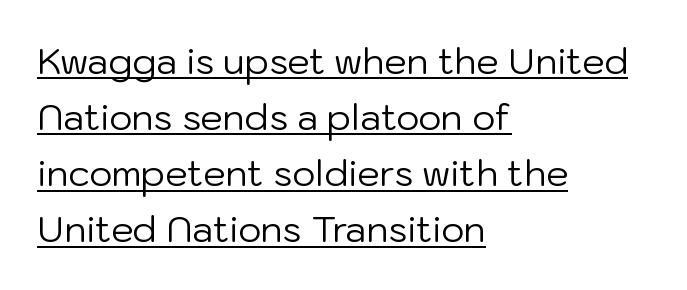
{"serif": "no", "italic": "no", "bold": "no", "weight": "regular", "width": "normal", "stroke_contrast": "low", "x_height": "medium", "monospaced": "no", "underline": "yes", "align": "left", "line_spacing": "normal", "line_spacing_ratio": 1.56, "letter_spacing": "normal", "letter_spacing_em": 0.0, "glyph_px": 36}
